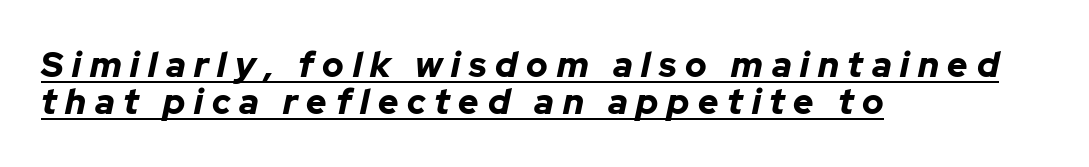
Is the type bold? Yes — the strokes are clearly thick and heavy. The lines are quadded left. Underlining? Definitely there. The text carries the slant typical of an italic or oblique font.
